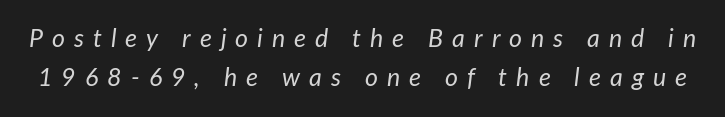
The image shows 25 px text type, italic (leaning right); set normal line spacing (1.55x), unusually wide letter spacing (+0.36 em), not underlined.
